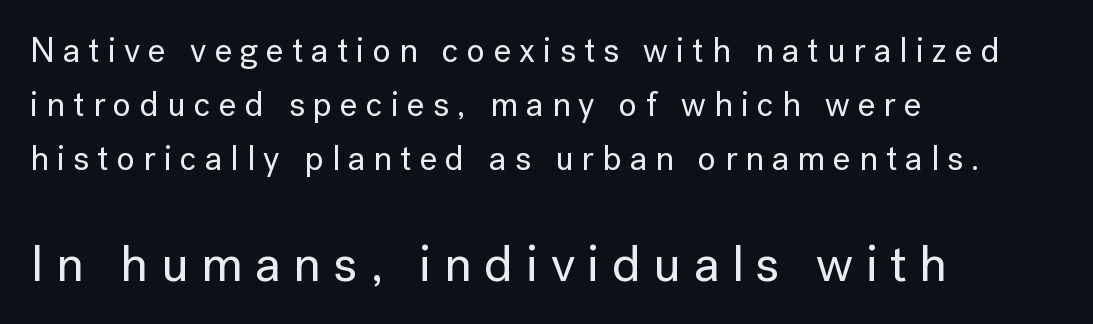
The image shows 51 px sans-serif type, upright; set left-aligned, normal line spacing (1.59x), unusually wide letter spacing (+0.24 em), not underlined; the second (bottom) block is 1.5x larger; low stroke contrast and a medium x-height.
